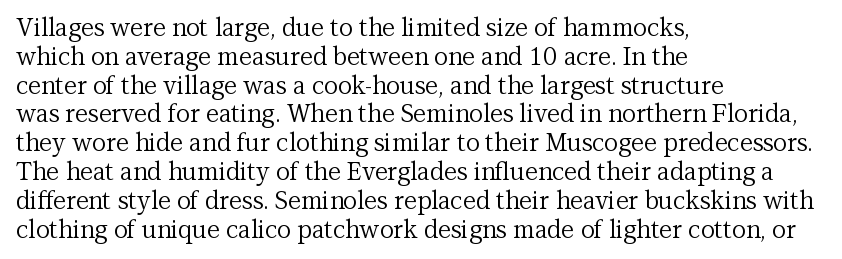
The image shows 24 px text type, upright; set left-aligned, line spacing 1.2x, normal letter spacing, not underlined.
